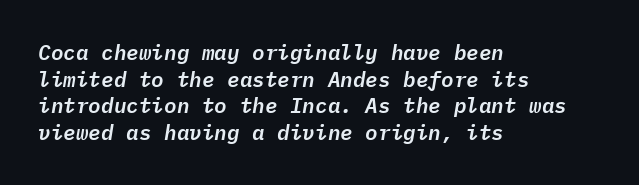
The rendering keeps characters at their native spacing. A clean baseline with only descenders dipping below it. Line spacing here is normal. The face used here has a pronounced slope to its letters. Leftover space on each line is placed entirely after the last word.
